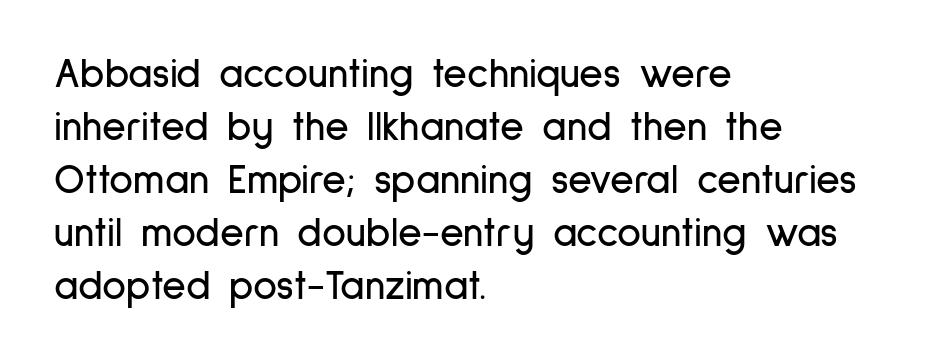
{"serif": "no", "italic": "no", "width": "condensed", "stroke_contrast": "low", "x_height": "medium", "monospaced": "no", "underline": "no", "align": "left", "line_spacing": "normal", "line_spacing_ratio": 1.29, "letter_spacing": "normal", "letter_spacing_em": 0.0, "glyph_px": 41}
